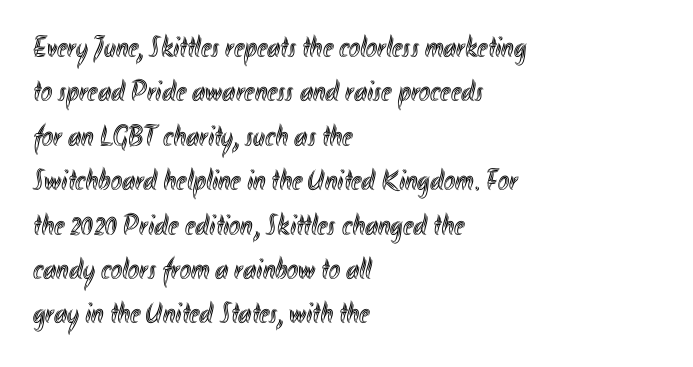
{"width": "condensed", "x_height": "small", "monospaced": "no", "underline": "no", "align": "left", "line_spacing": "normal", "line_spacing_ratio": 1.48, "letter_spacing": "normal", "letter_spacing_em": 0.0, "glyph_px": 30}
